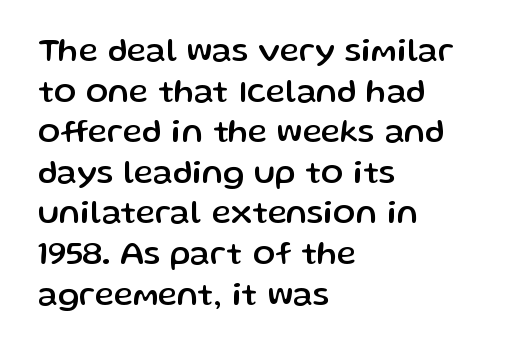
Look at the tracking — it's just the regular setting, nothing added. Any mark beneath the type? The region is blank. Short and long lines alike share a common starting point at left. Tall strokes in this sample are plumb rather than angled.
